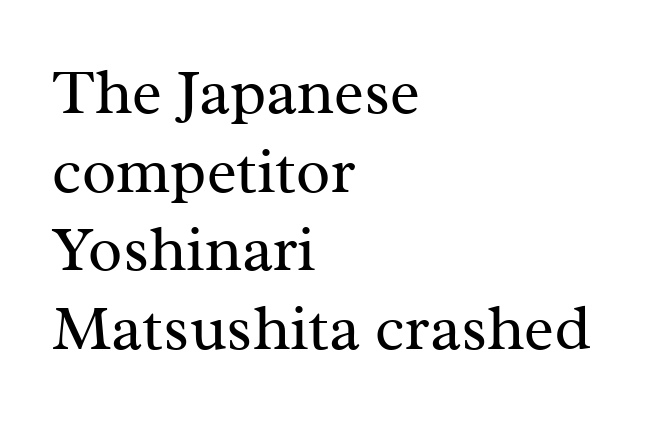
The image shows 63 px regular-weight serif type, upright; set left-aligned, normal line spacing (1.25x), normal letter spacing, not underlined; medium stroke contrast and a medium x-height.
